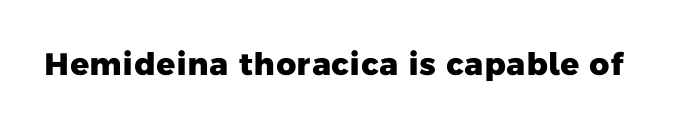
Q: Is the text bold? A: Yes.
Q: Is the typeface a serif or a sans-serif typeface? A: Sans-serif.
Q: Is the text underlined? A: No.
Q: Is the spacing between letters normal or unusually wide? A: Normal.
Q: Width (condensed, normal, or wide)? A: Normal.
Q: Stroke contrast? A: Low.
Q: x-height? A: Medium.
Q: Monospaced? A: No.
